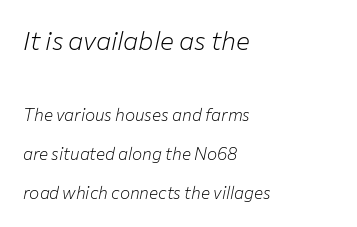
The image shows 26 px text type, italic (leaning right); set left-aligned, loose line spacing (2.29x), normal letter spacing, not underlined; the first (top) block is 1.53x larger.
